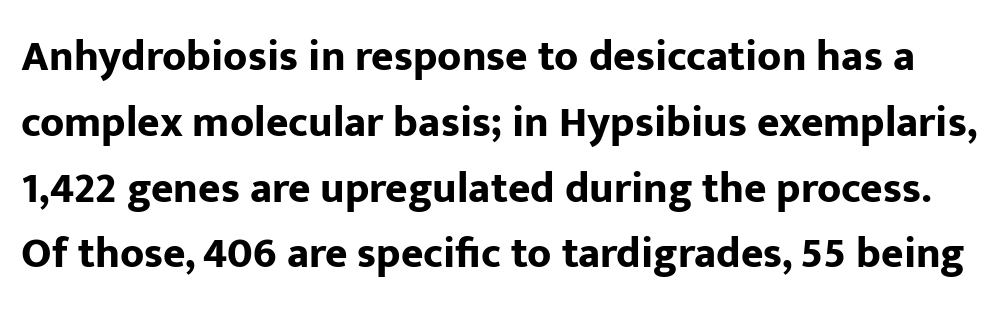
{"serif": "no", "italic": "no", "bold": "yes", "weight": "bold", "width": "normal", "stroke_contrast": "low", "x_height": "medium", "monospaced": "no", "underline": "no", "line_spacing": "normal", "line_spacing_ratio": 1.53, "letter_spacing": "normal", "letter_spacing_em": 0.0, "glyph_px": 43}
